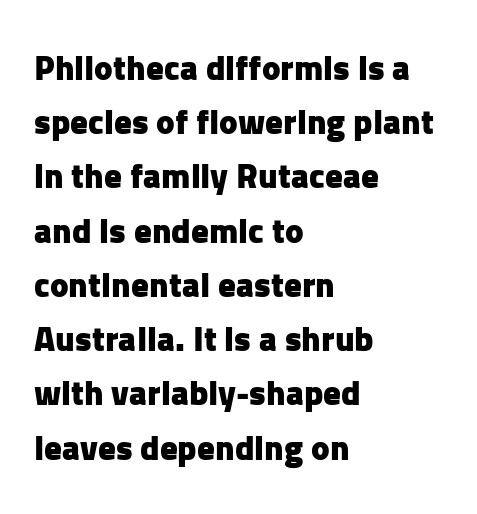
{"serif": "no", "italic": "no", "bold": "yes", "weight": "heavy", "width": "normal", "stroke_contrast": "low", "x_height": "medium", "monospaced": "no", "underline": "no", "align": "left", "line_spacing": "normal", "line_spacing_ratio": 1.55, "letter_spacing": "normal", "letter_spacing_em": 0.0, "glyph_px": 35}
